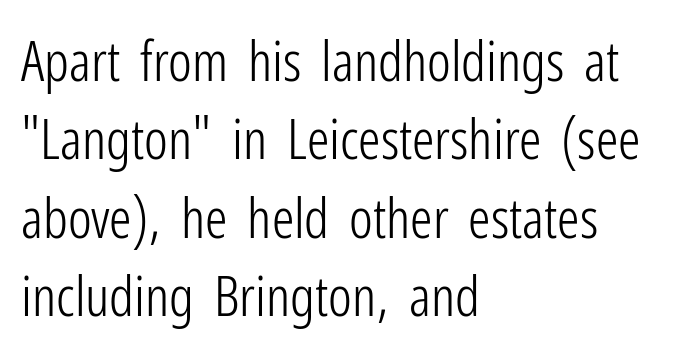
The image shows 56 px light, condensed sans-serif type, upright; set left-aligned, normal line spacing (1.4x), normal letter spacing, not underlined; low stroke contrast and a medium x-height.
